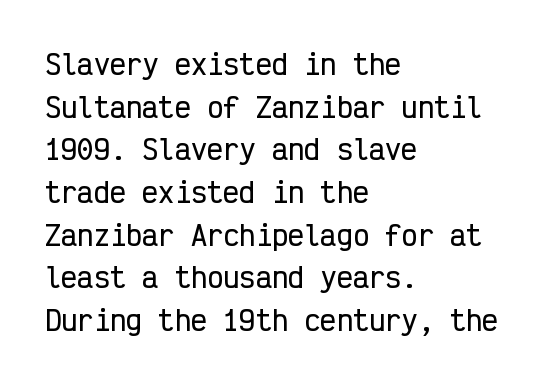
The image shows 27 px text type, upright; set left-aligned, normal line spacing (1.58x), normal letter spacing, not underlined.
